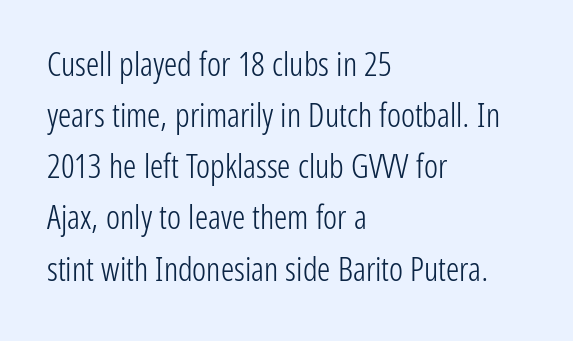
The image shows 33 px light, condensed sans-serif type, upright; set left-aligned, normal line spacing (1.55x), normal letter spacing, not underlined; low stroke contrast and a medium x-height.
